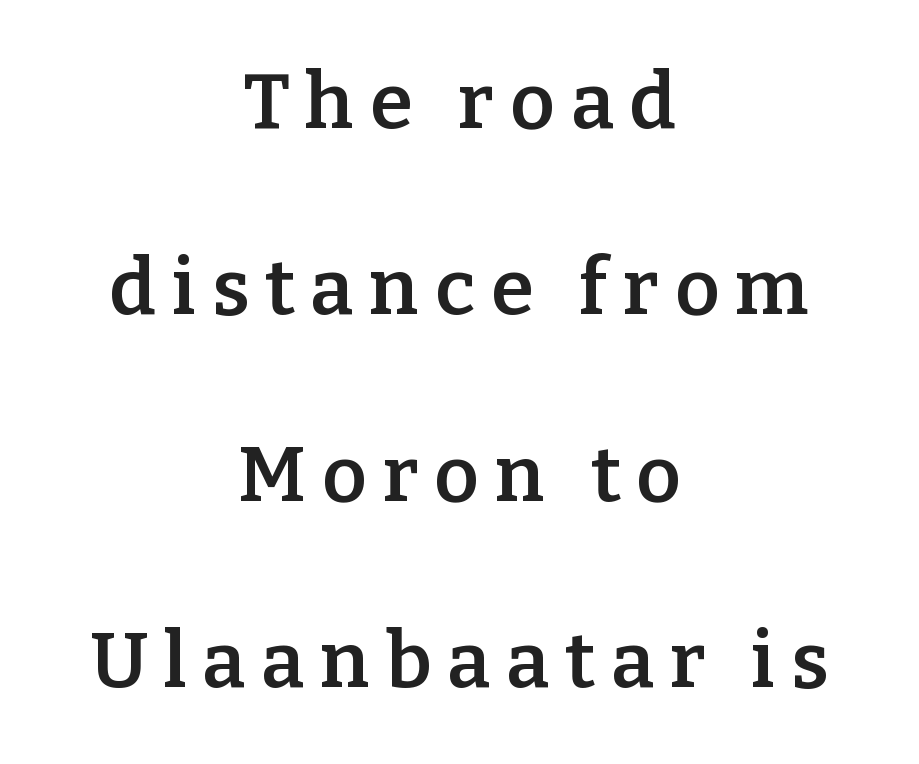
Weight: semibold (demi). What kind of face is this? One with serifs. The passage shown is typed in a proportional face where columns would drift. Do the letters lean? They stand straight.
